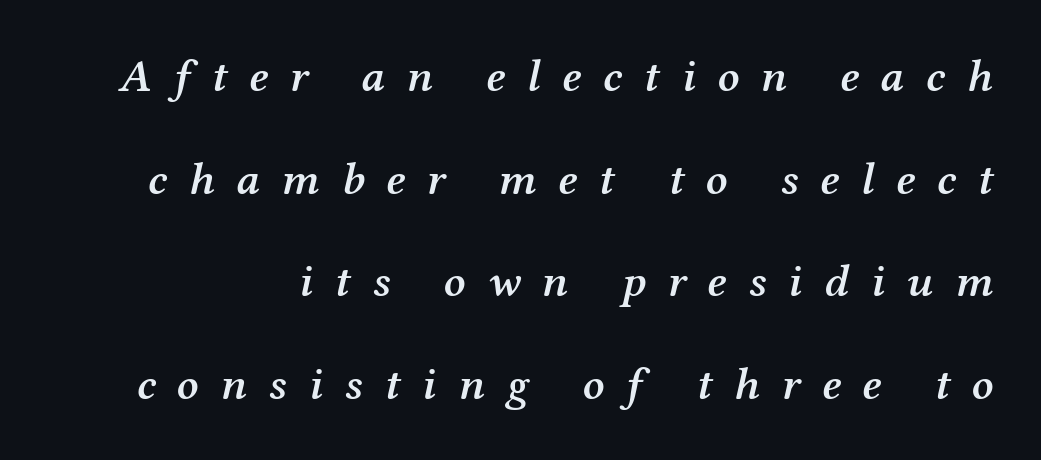
{"serif": "yes", "italic": "yes", "lean": "right", "slant_degrees": 12, "bold": "semi", "weight": "semibold", "width": "normal", "stroke_contrast": "medium", "x_height": "medium", "monospaced": "no", "underline": "no", "line_spacing": "loose", "line_spacing_ratio": 2.23, "letter_spacing": "wide", "letter_spacing_em": 0.47, "glyph_px": 46}
